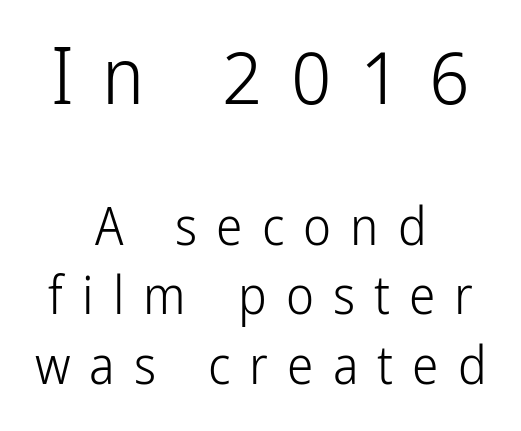
{"serif": "no", "italic": "no", "bold": "no", "weight": "light", "width": "condensed", "stroke_contrast": "low", "x_height": "medium", "monospaced": "no", "underline": "no", "align": "center", "line_spacing": "normal", "line_spacing_ratio": 1.31, "letter_spacing": "wide", "letter_spacing_em": 0.36, "larger_block": "first", "size_ratio": 1.49, "glyph_px": 79}
